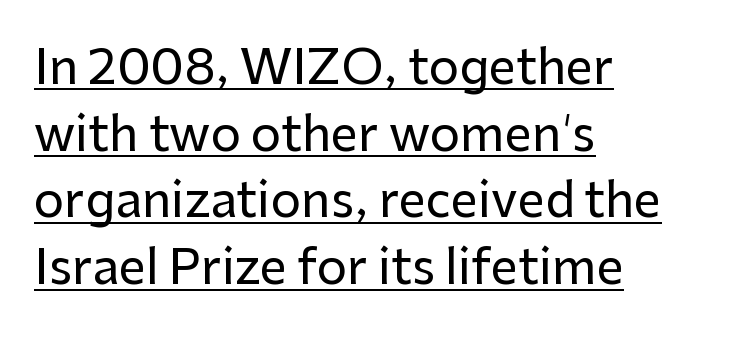
Q: Is the text italic (slanted)? A: No, it is upright.
Q: Is the typeface a serif or a sans-serif typeface? A: Sans-serif.
Q: Is the text underlined? A: Yes.
Q: How is the paragraph aligned? A: Left-aligned.
Q: Is the spacing between letters normal or unusually wide? A: Normal.
Q: Is the spacing between lines tight, normal or loose? A: Normal.
Q: Width (condensed, normal, or wide)? A: Normal.
Q: Stroke contrast? A: Low.
Q: x-height? A: Medium.
Q: Monospaced? A: No.
